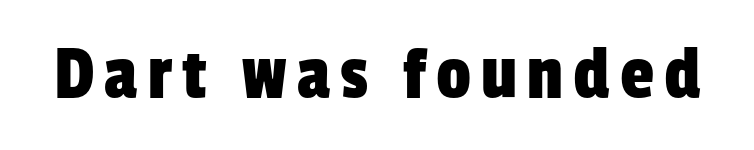
{"serif": "no", "width": "condensed", "stroke_contrast": "low", "x_height": "medium", "monospaced": "no", "underline": "no", "glyph_px": 77}
